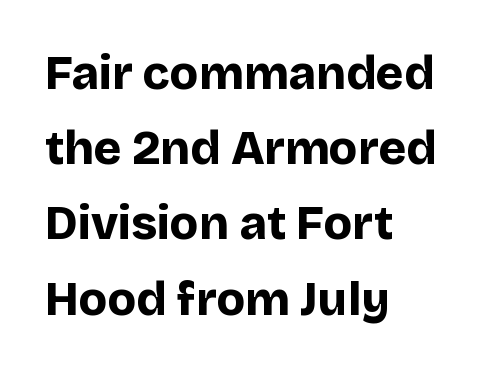
Q: Is the text bold? A: Yes.
Q: Is the text italic (slanted)? A: No, it is upright.
Q: Is the typeface a serif or a sans-serif typeface? A: Sans-serif.
Q: Is the text underlined? A: No.
Q: How is the paragraph aligned? A: Left-aligned.
Q: Is the spacing between letters normal or unusually wide? A: Normal.
Q: Is the spacing between lines tight, normal or loose? A: Normal.
Q: Width (condensed, normal, or wide)? A: Normal.
Q: Stroke contrast? A: Low.
Q: x-height? A: Large.
Q: Monospaced? A: No.
